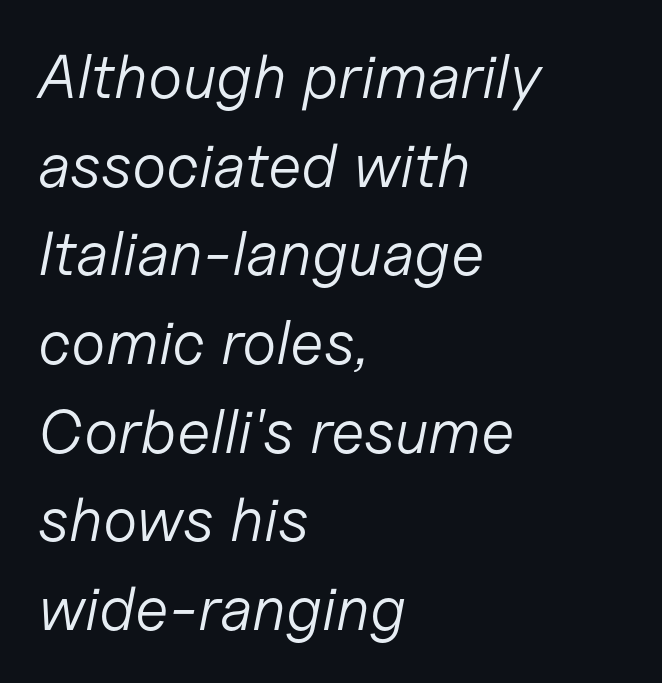
{"italic": "yes", "lean": "right", "slant_degrees": 11, "bold": "no", "weight": "light", "width": "normal", "stroke_contrast": "low", "x_height": "medium", "monospaced": "no", "underline": "no", "align": "left", "line_spacing": "normal", "line_spacing_ratio": 1.43, "letter_spacing": "normal", "letter_spacing_em": 0.0, "glyph_px": 62}
